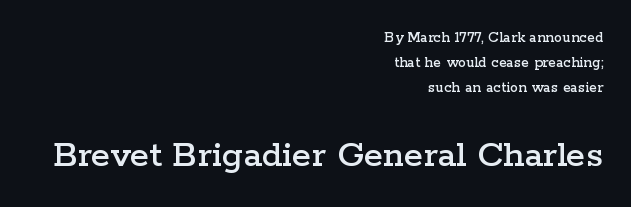
{"serif": "yes", "italic": "no", "width": "wide", "stroke_contrast": "low", "x_height": "medium", "monospaced": "no", "underline": "no", "align": "right", "line_spacing": "normal", "line_spacing_ratio": 1.55, "letter_spacing": "normal", "letter_spacing_em": 0.0, "larger_block": "second", "size_ratio": 2.44, "glyph_px": 39}
